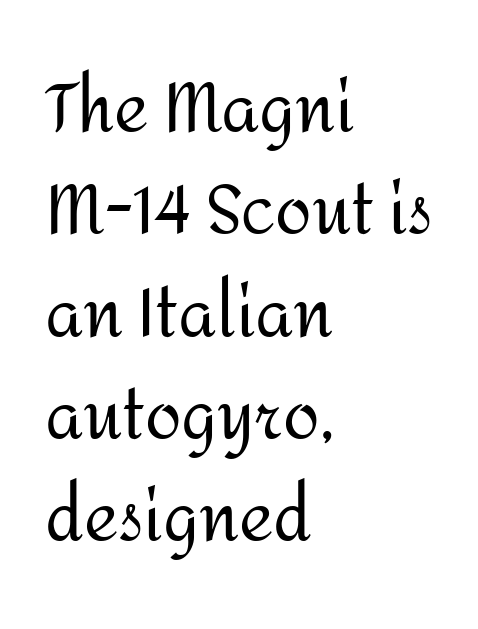
The image shows 66 px regular-weight sans-serif type, upright; set left-aligned, normal line spacing (1.55x), normal letter spacing, not underlined; medium stroke contrast and a medium x-height.
